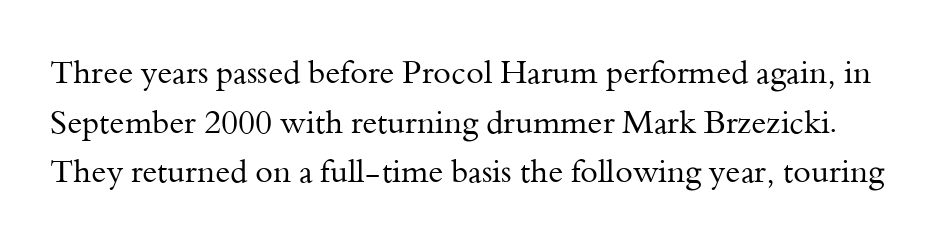
The foot of each line stays bare and open. These lines are rendered in a variable-pitch font. Is the stroke heavy? The answer is a plain regular-or-lighter. The glyphs in this specimen are seriffed.
